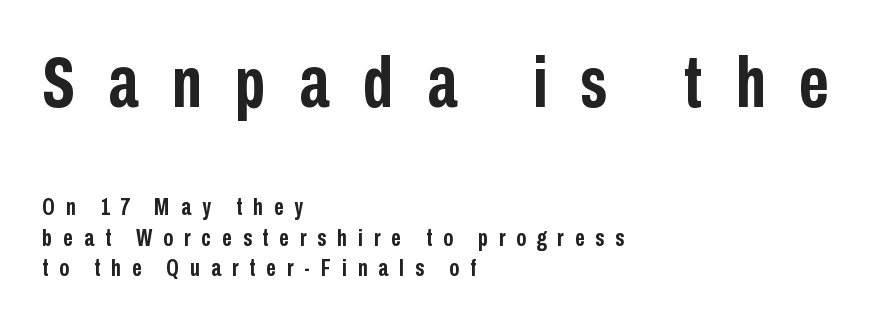
{"serif": "no", "italic": "no", "bold": "yes", "weight": "semibold", "width": "condensed", "stroke_contrast": "low", "x_height": "medium", "monospaced": "no", "underline": "no", "align": "left", "line_spacing": "normal", "line_spacing_ratio": 1.27, "letter_spacing": "wide", "letter_spacing_em": 0.46, "larger_block": "first", "size_ratio": 3.04, "glyph_px": 73}
